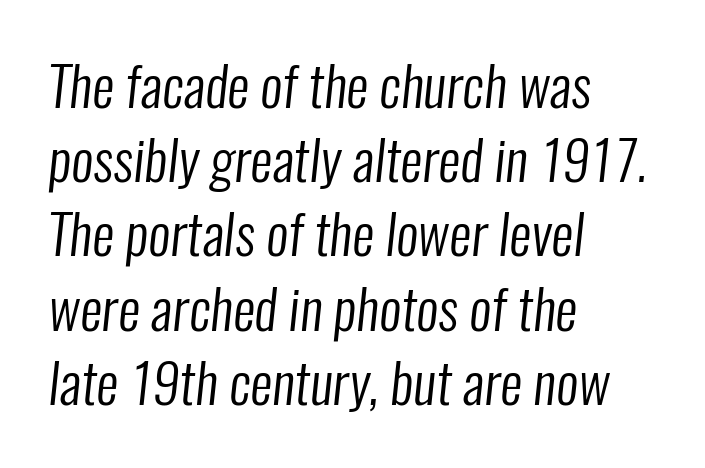
Here the designer chose a conventional face with non-uniform glyph widths. The block of text has a typical density, with ordinary space between rows. These lines keep a tight, regular rhythm from letter to letter. Just letters on the line, the space beneath them empty. The text block is weighted toward the left margin, trailing off unevenly rightward.
